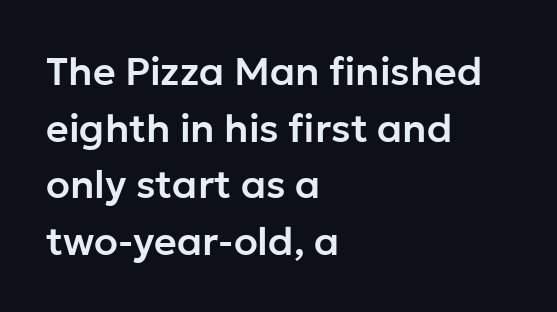
{"serif": "no", "italic": "no", "width": "normal", "stroke_contrast": "low", "x_height": "medium", "monospaced": "no", "underline": "no", "align": "left", "line_spacing": "normal", "line_spacing_ratio": 1.45, "letter_spacing": "normal", "letter_spacing_em": 0.0, "glyph_px": 39}
